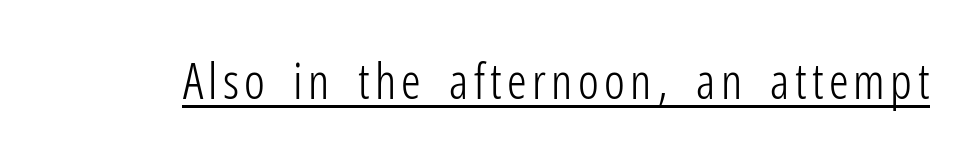
The image shows 49 px light, condensed sans-serif type, upright; set underlined; low stroke contrast and a medium x-height.
